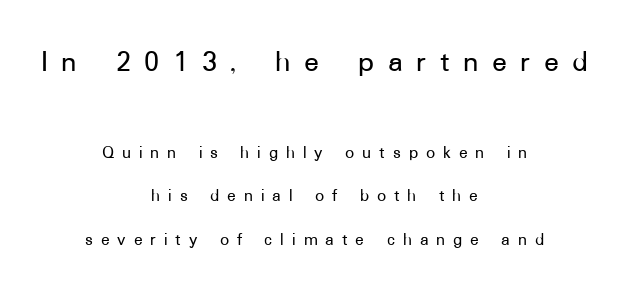
Visually the block forms a symmetrical silhouette, jagged on both flanks. Underlining? Definitely not there. Font category for this specimen: sans-serif. Style check: upright. Note: larger setting up top, smaller setting below. Each word looks stretched out because of the extra space between its letters.
